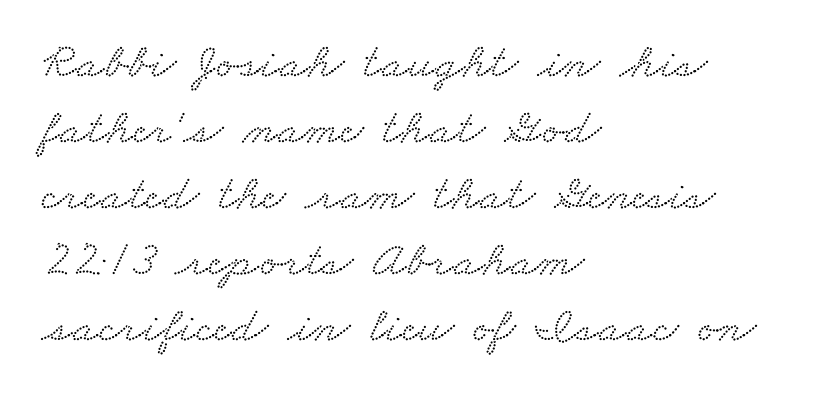
The image shows 50 px wide type; set left-aligned, normal line spacing (1.32x), normal letter spacing, not underlined; low stroke contrast and a small x-height.
